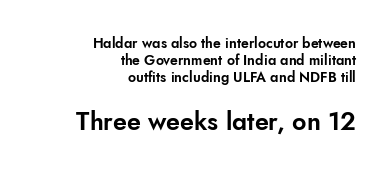
{"italic": "no", "underline": "no", "align": "right", "line_spacing_ratio": 1.2, "letter_spacing": "normal", "letter_spacing_em": 0.0, "larger_block": "second", "size_ratio": 1.79, "glyph_px": 25}
